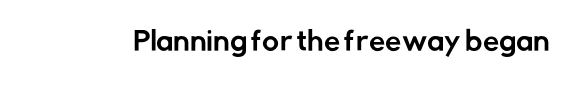
Q: Is the text italic (slanted)? A: No, it is upright.
Q: Is the text underlined? A: No.
Q: Is the spacing between letters normal or unusually wide? A: Normal.
